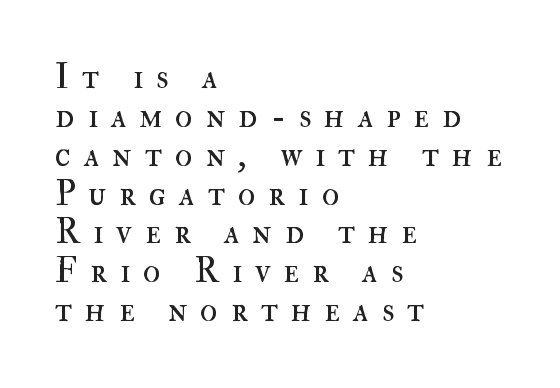
Stems here are at most as thick as an everyday book face. The face used here is proportionally spaced, like ordinary book or web type. If you drew a ruler down the left edge, every line would touch it. In terms of letterspacing, this is a distinctly airy, spread setting. The words here are not underlined. Tightly led — the rows are bunched.
